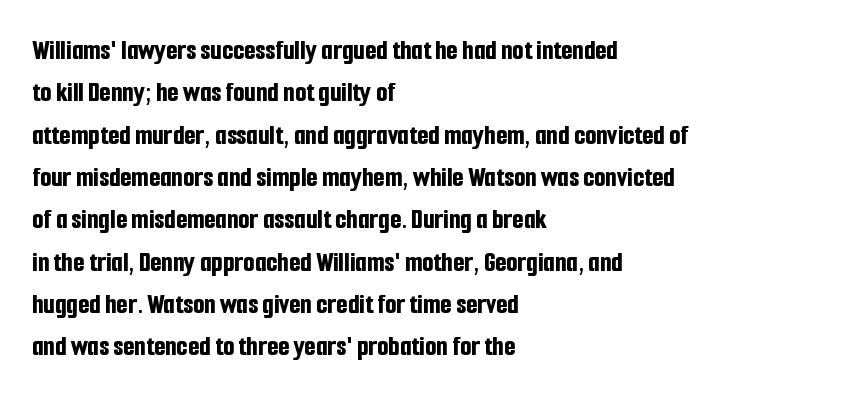
Tall strokes in this sample are plumb rather than angled. The letters advance in unequal steps, a hallmark of proportional type. Line starts are locked; line ends wander. Bare-footed words on every line.
